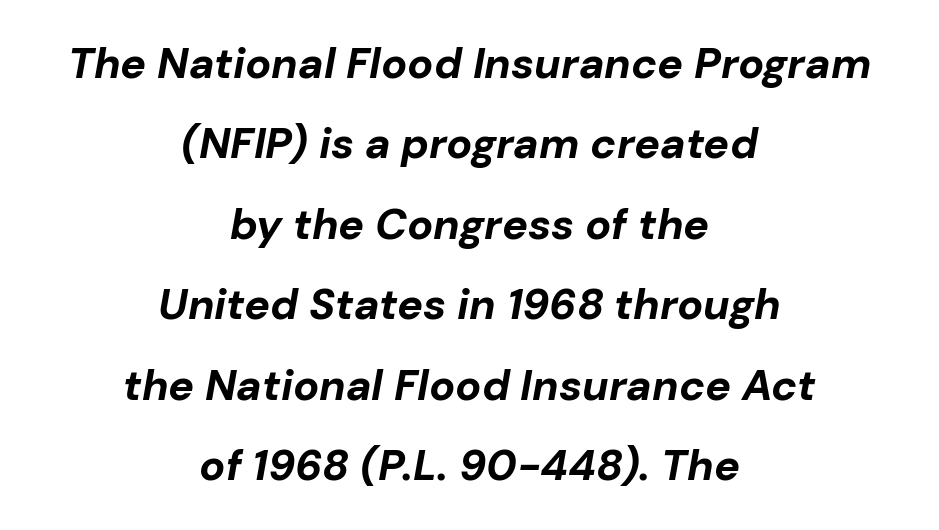
{"italic": "yes", "lean": "right", "slant_degrees": 10, "bold": "yes", "weight": "bold", "width": "normal", "stroke_contrast": "low", "x_height": "medium", "monospaced": "no", "underline": "no", "align": "center", "line_spacing_ratio": 1.87, "letter_spacing": "normal", "letter_spacing_em": 0.0, "glyph_px": 43}
